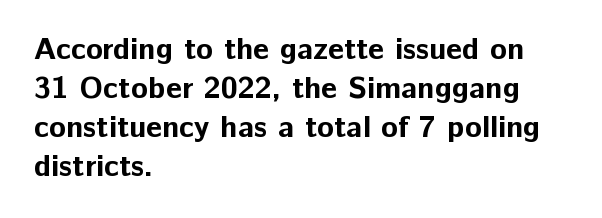
Quick note: interline space is typical. No feet cap the strokes, marking this as sans-serif type. The zone under the glyphs is completely vacant. I'd describe the lettering as bold — thick and assertive. Do the characters align in a grid? No, the font is proportional.
